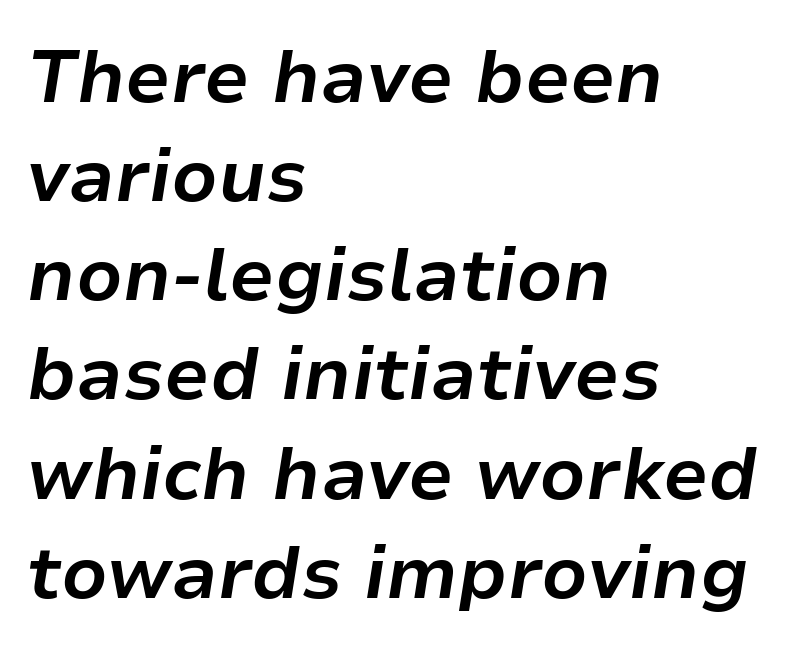
{"italic": "yes", "lean": "right", "slant_degrees": 9, "bold": "yes", "weight": "bold", "width": "normal", "stroke_contrast": "low", "x_height": "medium", "monospaced": "no", "underline": "no", "align": "left", "line_spacing": "normal", "line_spacing_ratio": 1.34, "letter_spacing": "normal", "letter_spacing_em": 0.0, "glyph_px": 74}
